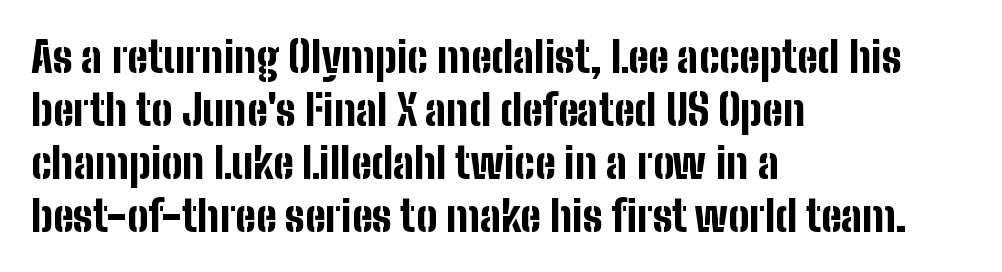
The image shows 42 px bold, condensed sans-serif type, upright; set left-aligned, normal line spacing (1.26x), normal letter spacing, not underlined; low stroke contrast and a medium x-height.
